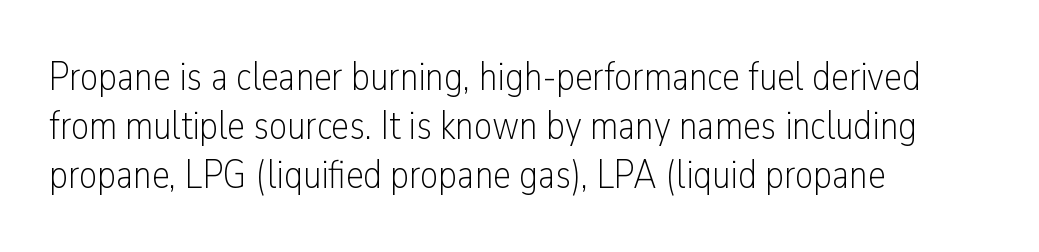
{"serif": "no", "italic": "no", "bold": "no", "weight": "light", "width": "condensed", "stroke_contrast": "low", "x_height": "medium", "monospaced": "no", "underline": "no", "align": "left", "line_spacing_ratio": 1.22, "letter_spacing": "normal", "letter_spacing_em": 0.0, "glyph_px": 40}
